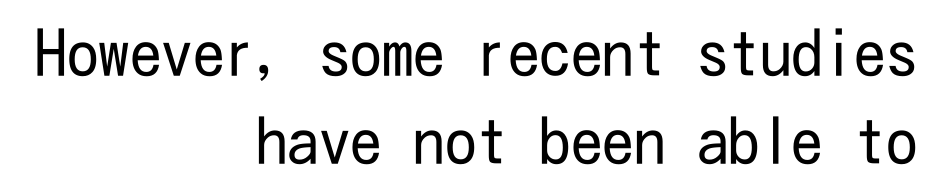
The ragged edge is on the left, which tells us the setting is flush right. This sample keeps an unexceptional amount of space between lines. Nothing sits at the stroke ends, so this counts as sans-serif. The typesetting does not lean heavy: it is not bold.
